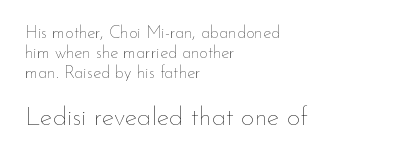
Q: Is the text bold? A: No.
Q: Is the text italic (slanted)? A: No, it is upright.
Q: Is the text underlined? A: No.
Q: How is the paragraph aligned? A: Left-aligned.
Q: Is the spacing between letters normal or unusually wide? A: Normal.
Q: Which block of text is set in a larger size, the first (top) or the second (bottom)? A: The second (bottom) one.
